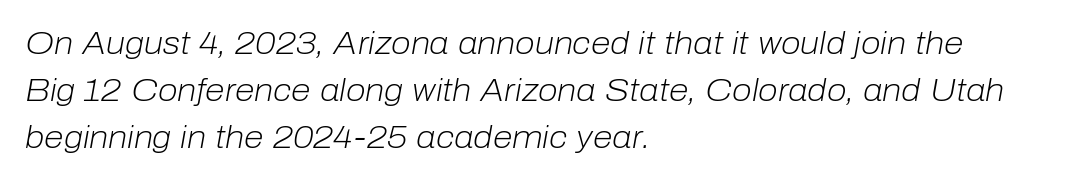
Q: Is the text bold? A: No.
Q: Is the text italic (slanted)? A: Yes, it leans right by about 10 degrees.
Q: Is the text underlined? A: No.
Q: How is the paragraph aligned? A: Left-aligned.
Q: Is the spacing between letters normal or unusually wide? A: Normal.
Q: Is the spacing between lines tight, normal or loose? A: Normal.
Q: Width (condensed, normal, or wide)? A: Normal.
Q: Stroke contrast? A: Low.
Q: x-height? A: Medium.
Q: Monospaced? A: No.
